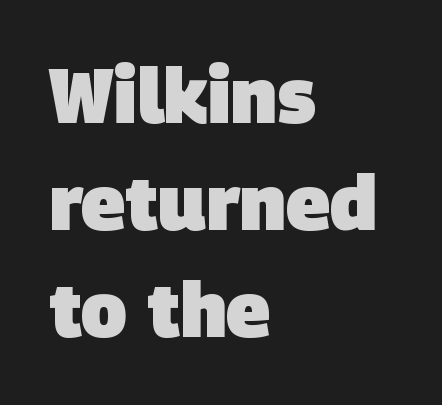
{"serif": "no", "bold": "yes", "weight": "heavy", "width": "normal", "stroke_contrast": "low", "x_height": "large", "monospaced": "no", "underline": "no", "align": "left", "line_spacing": "normal", "line_spacing_ratio": 1.41, "letter_spacing": "normal", "letter_spacing_em": 0.0, "glyph_px": 76}
